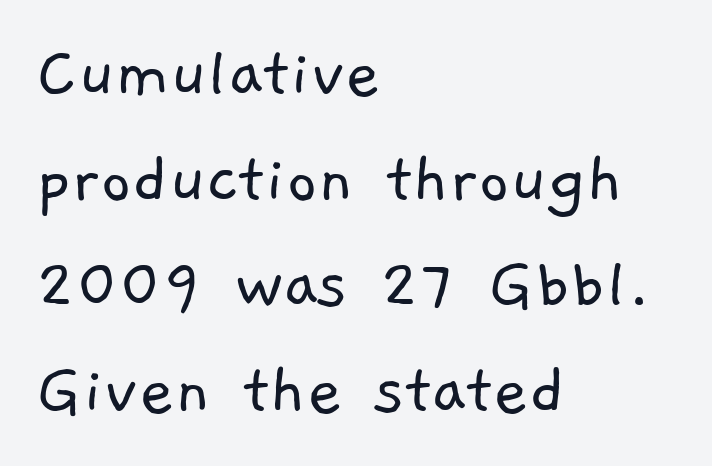
{"serif": "no", "bold": "no", "weight": "light", "width": "normal", "stroke_contrast": "low", "x_height": "medium", "monospaced": "no", "underline": "no", "align": "left", "line_spacing": "normal", "line_spacing_ratio": 1.39, "letter_spacing": "normal", "letter_spacing_em": 0.0, "glyph_px": 76}
